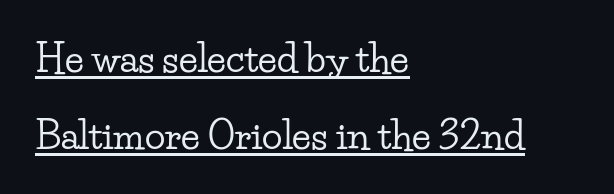
Q: Is the text italic (slanted)? A: No, it is upright.
Q: Is the typeface a serif or a sans-serif typeface? A: Serif.
Q: Is the text underlined? A: Yes.
Q: How is the paragraph aligned? A: Left-aligned.
Q: Is the spacing between letters normal or unusually wide? A: Normal.
Q: Is the spacing between lines tight, normal or loose? A: Loose.
Q: Width (condensed, normal, or wide)? A: Wide.
Q: Stroke contrast? A: Low.
Q: x-height? A: Small.
Q: Monospaced? A: No.
